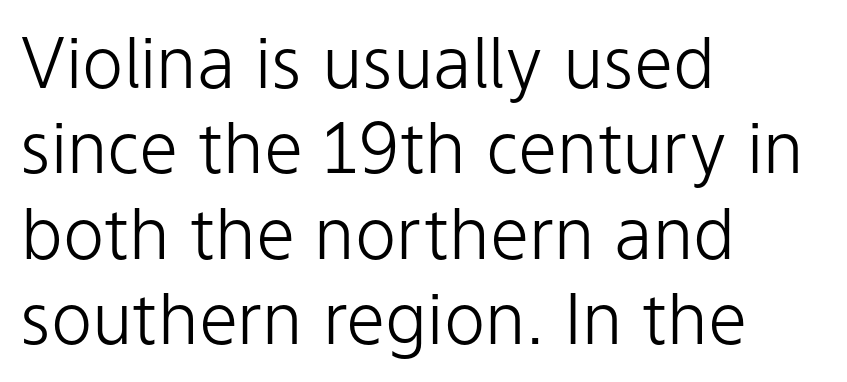
Every stem runs plumb, perpendicular to the baseline. Heaviness? Minimal to ordinary, like unemphasized prose. Note the varied advance widths — an 'i' is clearly narrower than an 'm'. No extra tracking has been applied to these lines. Alignment: flush left.
